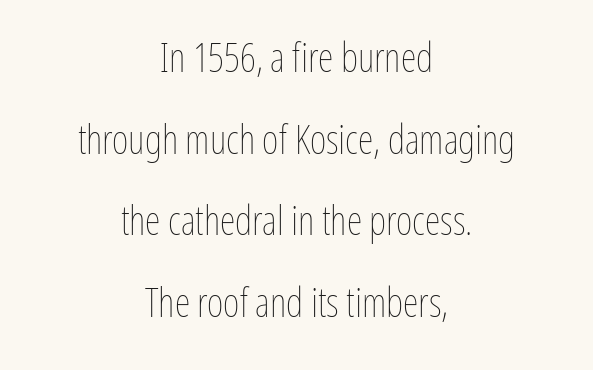
The image shows 40 px thin, condensed type, upright; set centered, loose line spacing (2.04x), normal letter spacing, not underlined; low stroke contrast and a medium x-height.
